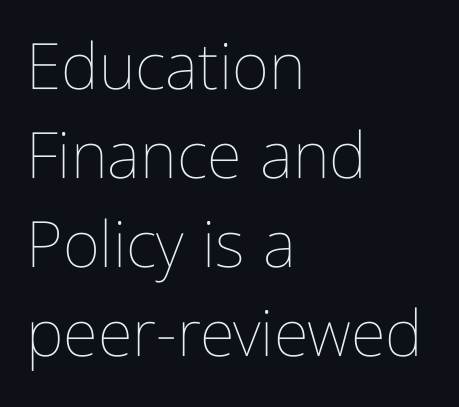
The ragged edge is on the right, which tells us the setting is flush left. The block of text has a typical density, with ordinary space between rows. The rendering keeps characters at their native spacing. Posture: upright roman. The passage shown is not underscored anywhere.
